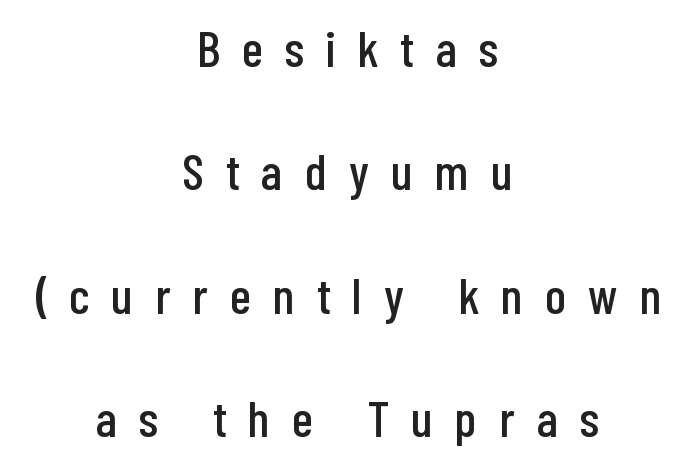
{"serif": "no", "italic": "no", "width": "condensed", "stroke_contrast": "low", "x_height": "medium", "monospaced": "no", "underline": "no", "align": "center", "line_spacing": "loose", "line_spacing_ratio": 2.42, "letter_spacing": "wide", "letter_spacing_em": 0.44, "glyph_px": 51}
